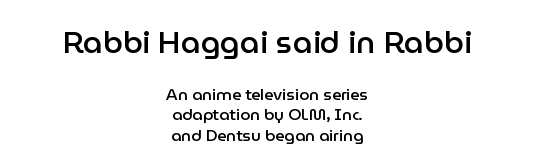
{"serif": "no", "italic": "no", "bold": "semi", "weight": "semibold", "width": "normal", "stroke_contrast": "low", "x_height": "medium", "monospaced": "no", "underline": "no", "align": "center", "line_spacing": "normal", "line_spacing_ratio": 1.27, "letter_spacing": "normal", "letter_spacing_em": 0.0, "larger_block": "first", "size_ratio": 1.94, "glyph_px": 31}
